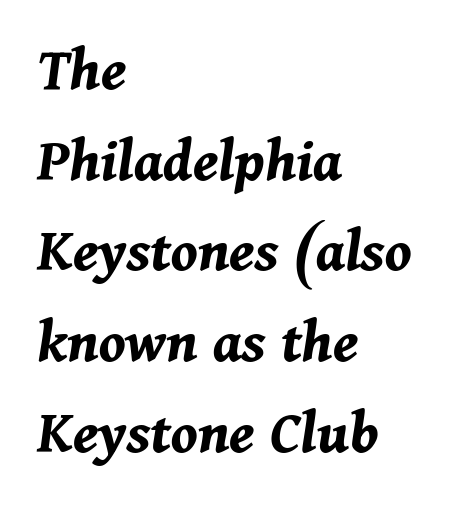
Q: Is the text bold? A: Yes.
Q: Is the text italic (slanted)? A: Yes, it leans right by about 11 degrees.
Q: Is the text underlined? A: No.
Q: How is the paragraph aligned? A: Left-aligned.
Q: Is the spacing between letters normal or unusually wide? A: Normal.
Q: Is the spacing between lines tight, normal or loose? A: Normal.
Q: Width (condensed, normal, or wide)? A: Normal.
Q: Stroke contrast? A: Medium.
Q: x-height? A: Medium.
Q: Monospaced? A: No.
